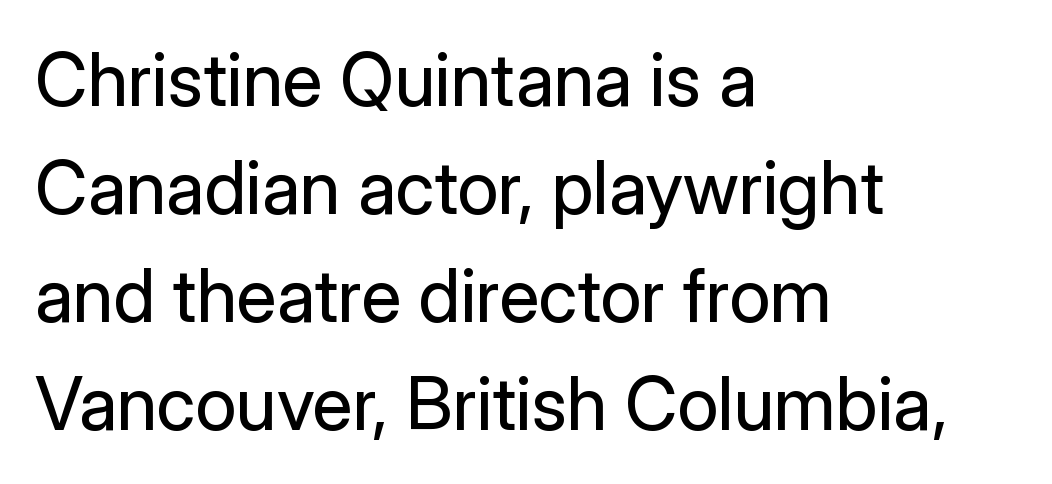
The lines in this sample share a left origin and differ only in where they stop. The type family on display is of the sans-serif kind. The face used here is proportionally spaced, like ordinary book or web type. The characters are drawn with everyday or finer stroke widths. Inter-character spacing is left at the font's built-in metrics.
